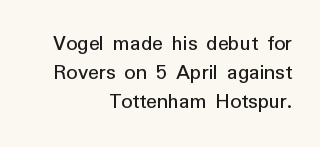
The image shows 22 px text type, upright; set right-aligned, normal line spacing (1.31x), normal letter spacing, not underlined.
